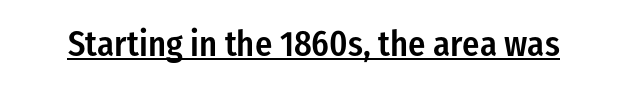
Q: Is the text bold? A: Semi-bold.
Q: Is the text italic (slanted)? A: No, it is upright.
Q: Is the typeface a serif or a sans-serif typeface? A: Sans-serif.
Q: Is the text underlined? A: Yes.
Q: Is the spacing between letters normal or unusually wide? A: Normal.
Q: Width (condensed, normal, or wide)? A: Condensed.
Q: Stroke contrast? A: Low.
Q: x-height? A: Medium.
Q: Monospaced? A: No.
